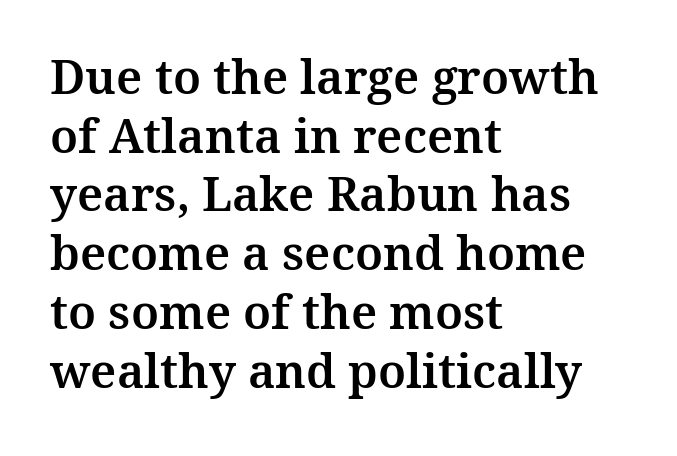
The image shows 47 px serif type, upright; set left-aligned, normal line spacing (1.25x), normal letter spacing, not underlined; medium stroke contrast and a medium x-height.
